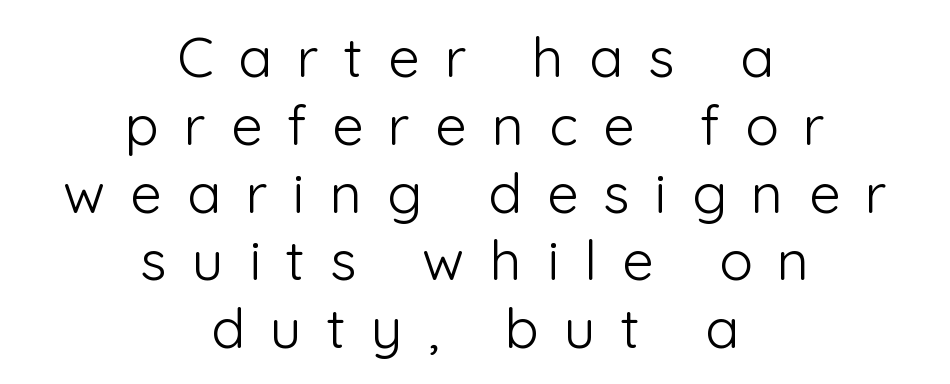
The image shows 56 px light sans-serif type, upright; set centered, line spacing 1.21x, unusually wide letter spacing (+0.45 em), not underlined; low stroke contrast and a medium x-height.
